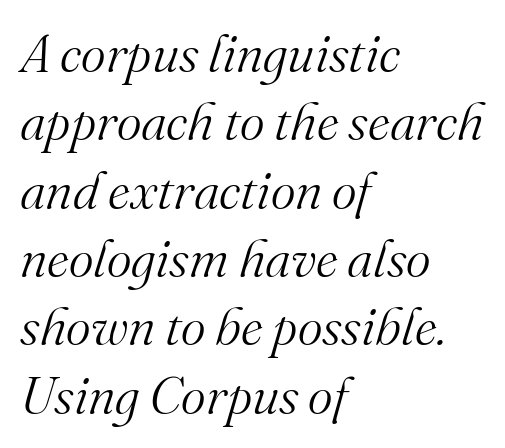
The image shows 53 px light serif type, italic (leaning right); set left-aligned, normal line spacing (1.29x), normal letter spacing, not underlined; medium stroke contrast and a small x-height.
